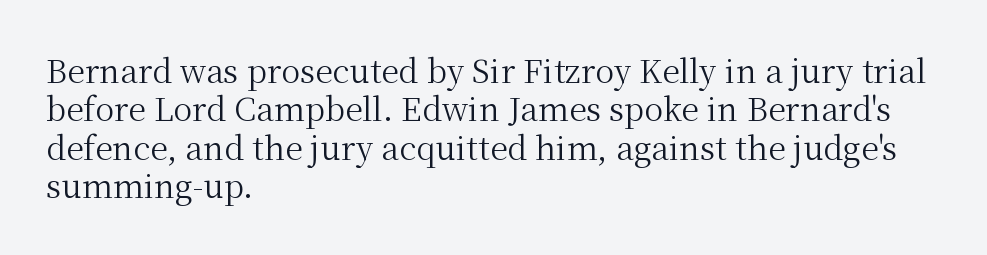
Q: Is the text bold? A: No.
Q: Is the text italic (slanted)? A: No, it is upright.
Q: Is the typeface a serif or a sans-serif typeface? A: Serif.
Q: Is the text underlined? A: No.
Q: How is the paragraph aligned? A: Left-aligned.
Q: Is the spacing between letters normal or unusually wide? A: Normal.
Q: Width (condensed, normal, or wide)? A: Normal.
Q: Stroke contrast? A: Medium.
Q: x-height? A: Medium.
Q: Monospaced? A: No.
